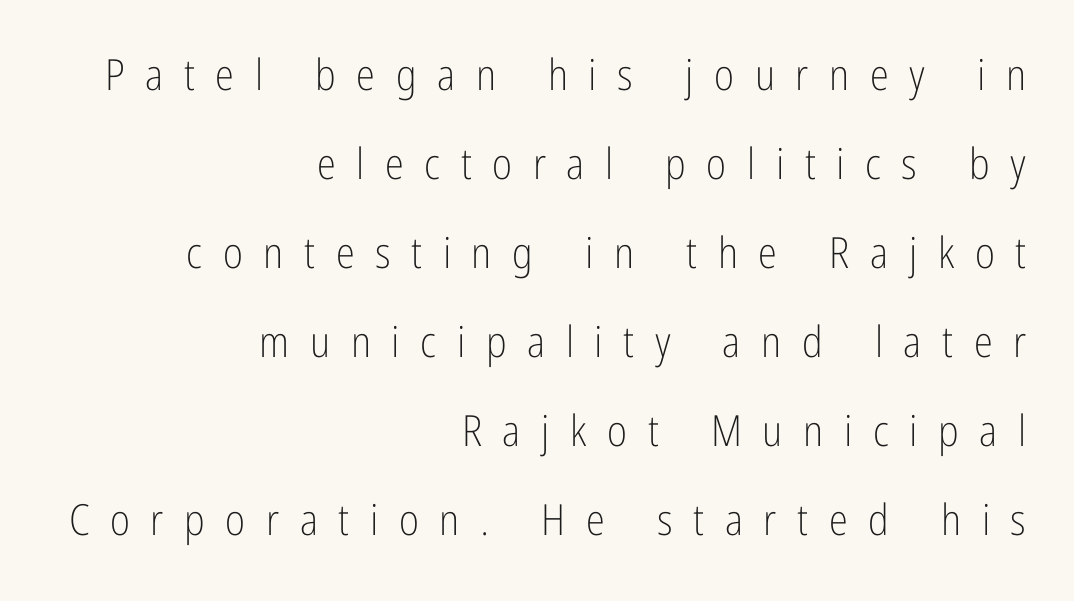
{"serif": "no", "italic": "no", "bold": "no", "weight": "light", "width": "condensed", "stroke_contrast": "low", "x_height": "medium", "monospaced": "no", "underline": "no", "align": "right", "line_spacing": "loose", "line_spacing_ratio": 2.07, "letter_spacing": "wide", "letter_spacing_em": 0.48, "glyph_px": 43}
